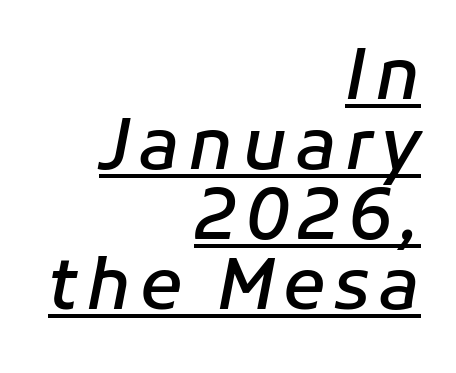
The image shows 70 px semibold type, italic (leaning right); set right-aligned, tight line spacing (1.0x), underlined; low stroke contrast and a medium x-height.
